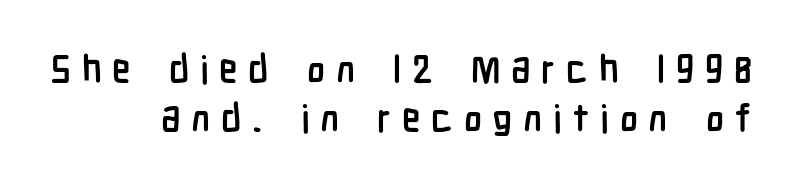
Plain, unruled lines of type. Regarding leading, the lines here are spaced in the standard way. Nope, not italic — everything's standing straight. Heavy, bold letterforms. The rendering uses natural spacing where letterforms have individual widths.
